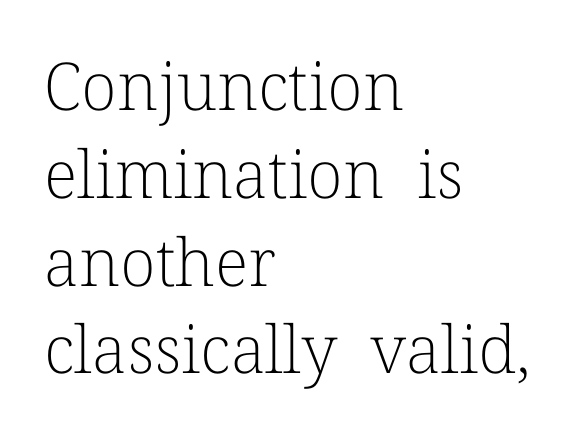
The image shows 66 px light serif type, upright; set left-aligned, normal line spacing (1.33x), normal letter spacing, not underlined; low stroke contrast and a medium x-height.
